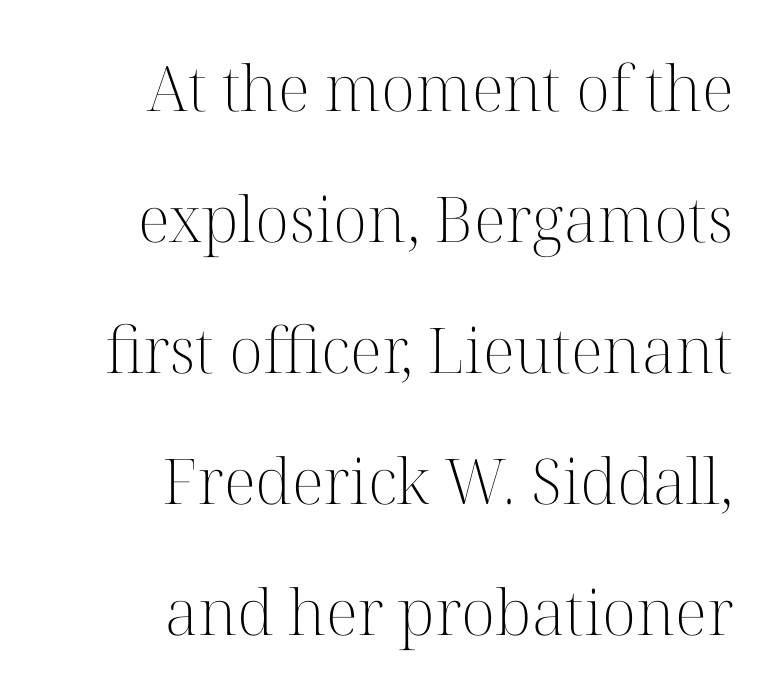
The image shows 63 px light serif type, upright; set right-aligned, loose line spacing (2.08x), normal letter spacing, not underlined; high stroke contrast and a medium x-height.
